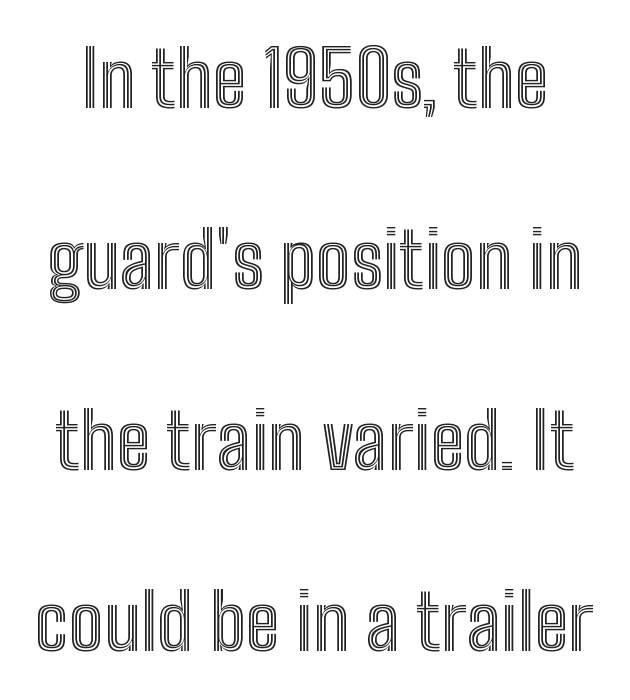
The image shows 77 px condensed type, upright; set loose line spacing (2.35x), normal letter spacing, not underlined; a medium x-height.
